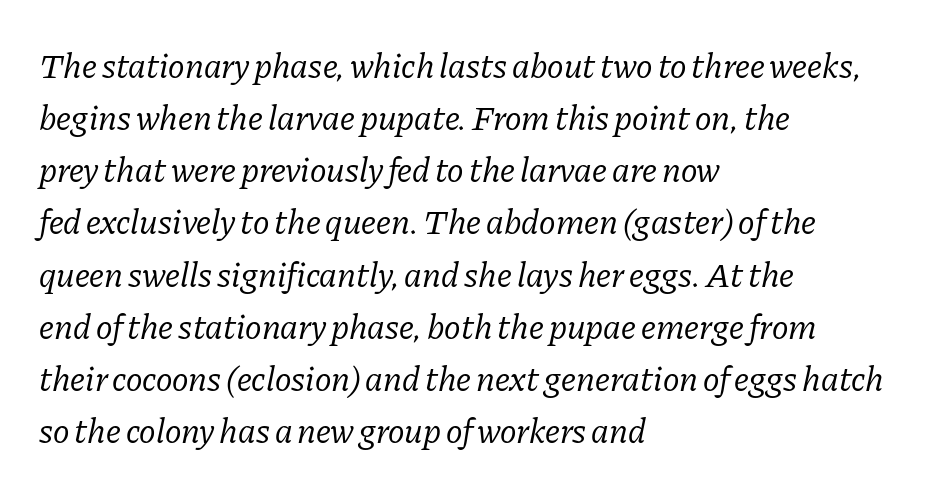
Q: Is the text bold? A: No.
Q: Is the text italic (slanted)? A: Yes, it leans right by about 11 degrees.
Q: Is the typeface a serif or a sans-serif typeface? A: Serif.
Q: Is the text underlined? A: No.
Q: How is the paragraph aligned? A: Left-aligned.
Q: Is the spacing between letters normal or unusually wide? A: Normal.
Q: Is the spacing between lines tight, normal or loose? A: Normal.
Q: Width (condensed, normal, or wide)? A: Normal.
Q: Stroke contrast? A: Low.
Q: x-height? A: Medium.
Q: Monospaced? A: No.
